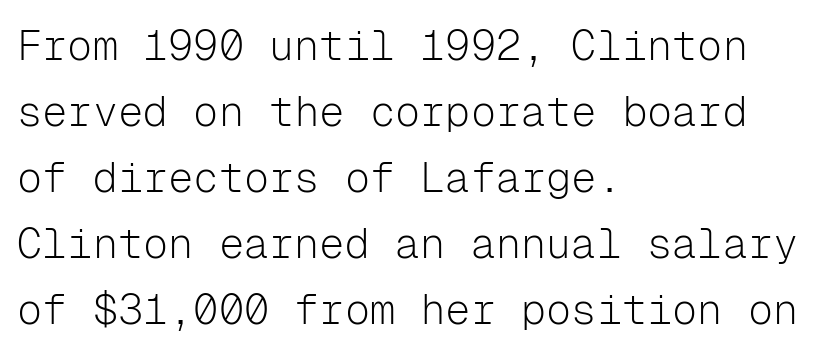
The image shows 42 px light sans-serif type, upright, monospaced; set left-aligned, normal line spacing (1.57x), normal letter spacing, not underlined; low stroke contrast and a medium x-height.
